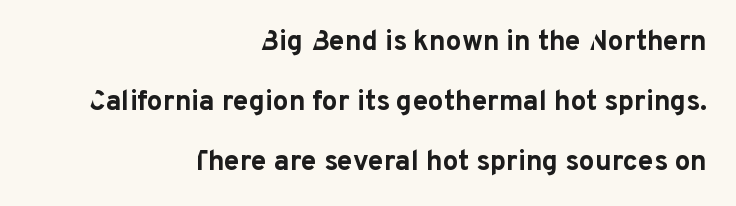
Q: Is the text bold? A: Yes.
Q: Is the text italic (slanted)? A: No, it is upright.
Q: Is the typeface a serif or a sans-serif typeface? A: Sans-serif.
Q: Is the text underlined? A: No.
Q: How is the paragraph aligned? A: Right-aligned.
Q: Is the spacing between letters normal or unusually wide? A: Normal.
Q: Is the spacing between lines tight, normal or loose? A: Loose.
Q: Width (condensed, normal, or wide)? A: Normal.
Q: Stroke contrast? A: Low.
Q: x-height? A: Medium.
Q: Monospaced? A: No.
